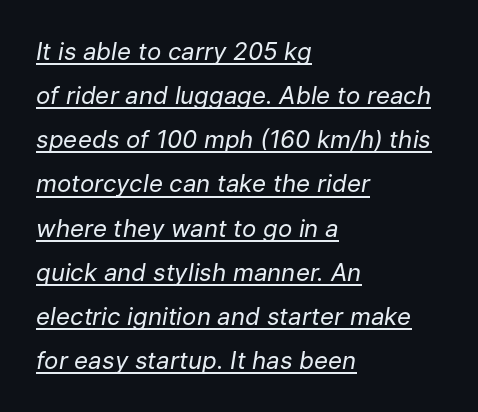
{"italic": "yes", "lean": "right", "slant_degrees": 9, "bold": "no", "underline": "yes", "align": "left", "line_spacing_ratio": 1.84, "letter_spacing": "normal", "letter_spacing_em": 0.0, "glyph_px": 24}
